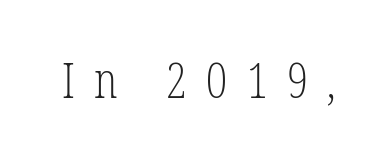
{"serif": "yes", "italic": "no", "bold": "no", "weight": "light", "width": "condensed", "stroke_contrast": "low", "x_height": "medium", "monospaced": "no", "underline": "no", "letter_spacing": "wide", "letter_spacing_em": 0.39, "glyph_px": 49}
